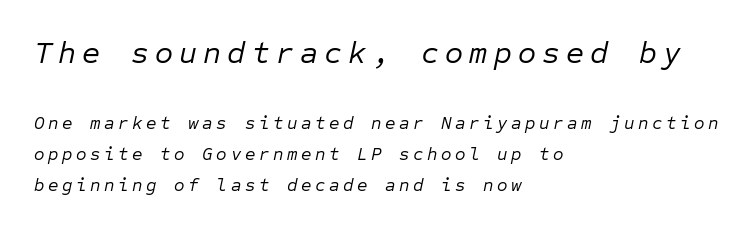
The block sitting higher on the canvas is the one with enlarged characters. Where is the straight margin? On the left. Every character here occupies the same horizontal width, giving the sample a typewriter-like rhythm. Has an underline been added? It has not.
